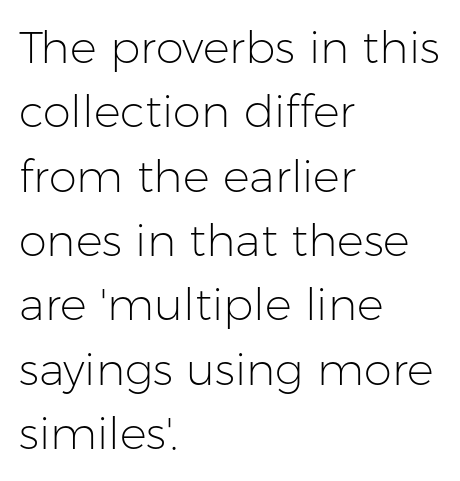
The image shows 45 px light sans-serif type, upright; set left-aligned, normal line spacing (1.43x), normal letter spacing, not underlined; low stroke contrast and a medium x-height.
